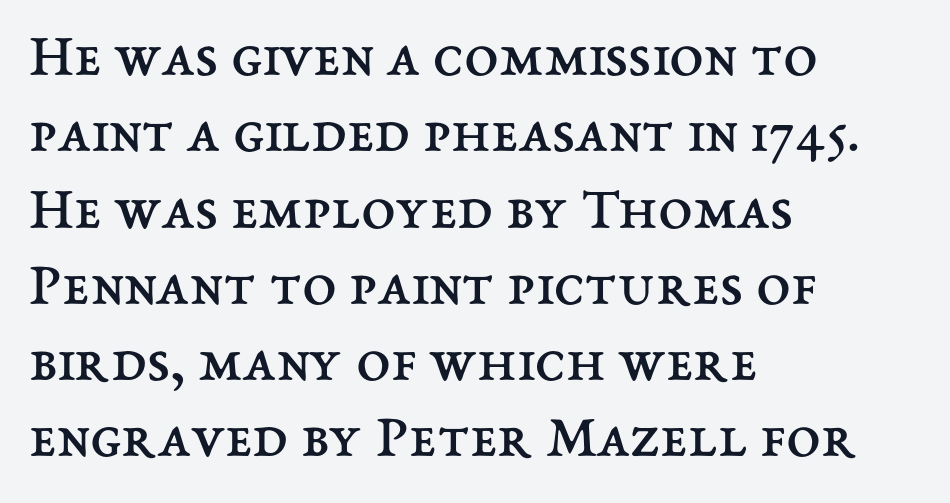
The image shows 62 px regular-weight type, upright; set left-aligned, line spacing 1.23x, normal letter spacing, not underlined; medium stroke contrast and a medium x-height.
